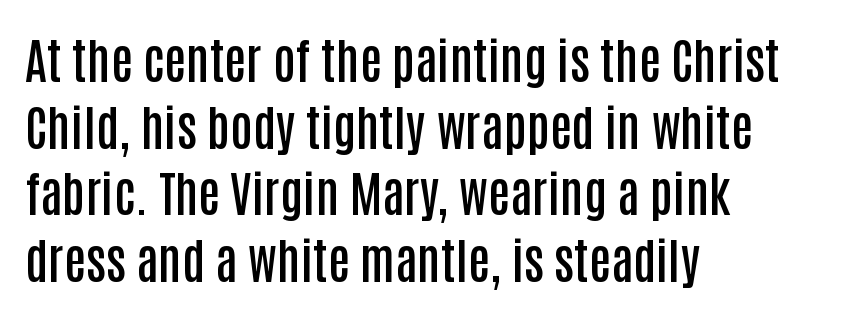
The image shows 49 px semibold, condensed sans-serif type, upright; set left-aligned, normal line spacing (1.36x), normal letter spacing, not underlined; low stroke contrast and a large x-height.
